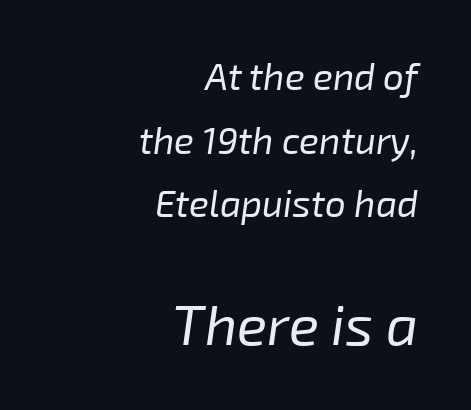
The image shows 56 px regular-weight type, italic (leaning right); set right-aligned, line spacing 1.72x, normal letter spacing, not underlined; the second (bottom) block is 1.51x larger; low stroke contrast and a medium x-height.
